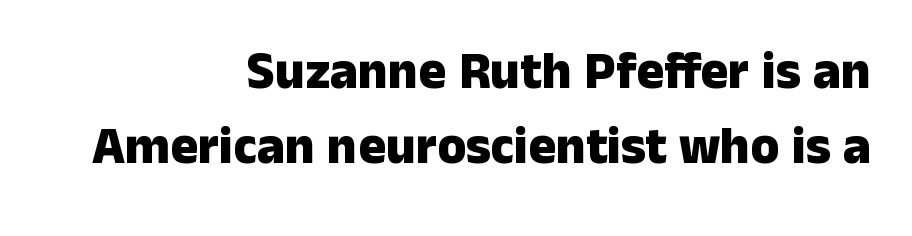
{"serif": "no", "italic": "no", "bold": "yes", "weight": "heavy", "width": "normal", "stroke_contrast": "low", "x_height": "medium", "monospaced": "no", "underline": "no", "align": "right", "line_spacing": "normal", "line_spacing_ratio": 1.44, "letter_spacing": "normal", "letter_spacing_em": 0.0, "glyph_px": 52}
